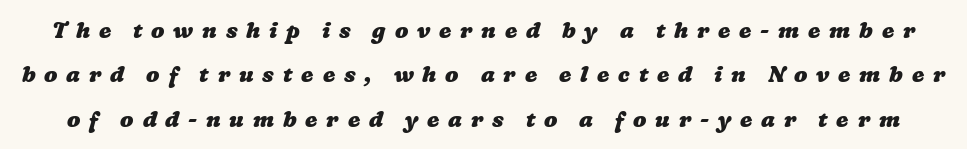
The image shows 22 px bold type; set loose line spacing (2.02x), unusually wide letter spacing (+0.4 em), not underlined.
